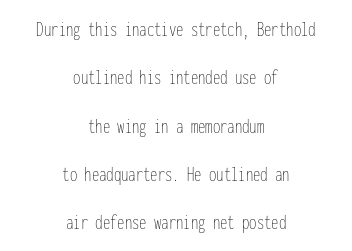
{"italic": "no", "bold": "no", "underline": "no", "align": "center", "line_spacing": "loose", "line_spacing_ratio": 2.3, "letter_spacing": "normal", "letter_spacing_em": 0.0, "glyph_px": 21}
